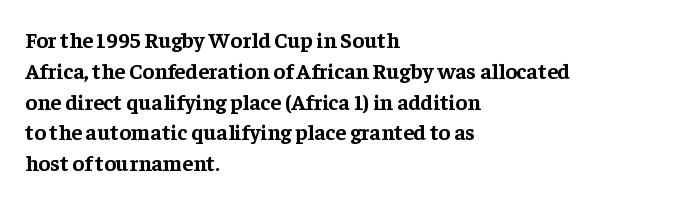
No italicization has been applied; the sample stays upright. The line-height multiplier appears to be the usual default. The face used here has the dense, thick strokes of a bold. Clear beneath every line of the passage. Each word holds together tightly as a unit, with standard inter-letter gaps. The typesetter chose a ragged-right arrangement here.
